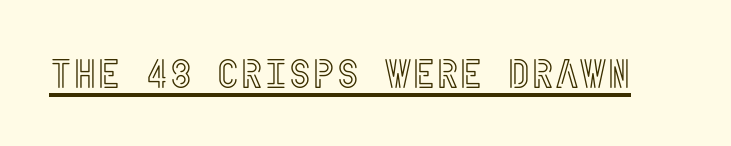
Q: Is the text italic (slanted)? A: No, it is upright.
Q: Is the text underlined? A: Yes.
Q: Is the spacing between letters normal or unusually wide? A: Normal.
Q: Width (condensed, normal, or wide)? A: Condensed.
Q: x-height? A: Large.
